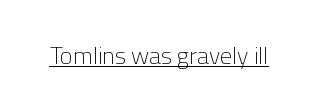
The image shows 24 px text type, upright; set normal letter spacing, underlined.
